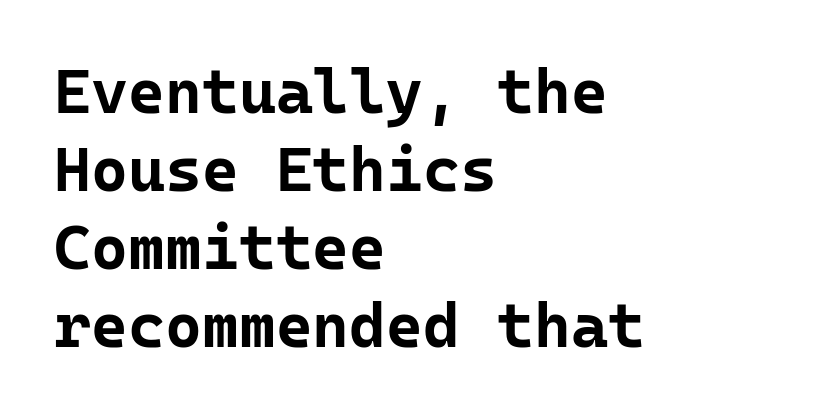
Q: Is the text bold? A: Yes.
Q: Is the text italic (slanted)? A: No, it is upright.
Q: Is the typeface a serif or a sans-serif typeface? A: Sans-serif.
Q: Is the text underlined? A: No.
Q: How is the paragraph aligned? A: Left-aligned.
Q: Is the spacing between letters normal or unusually wide? A: Normal.
Q: Width (condensed, normal, or wide)? A: Normal.
Q: Stroke contrast? A: Low.
Q: x-height? A: Medium.
Q: Monospaced? A: Yes.
